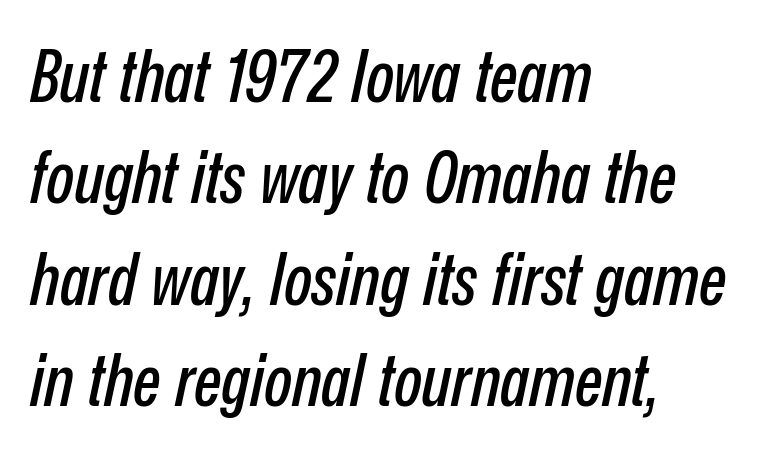
The image shows 73 px condensed type, italic (leaning right); set left-aligned, normal line spacing (1.39x), normal letter spacing, not underlined; low stroke contrast and a medium x-height.
